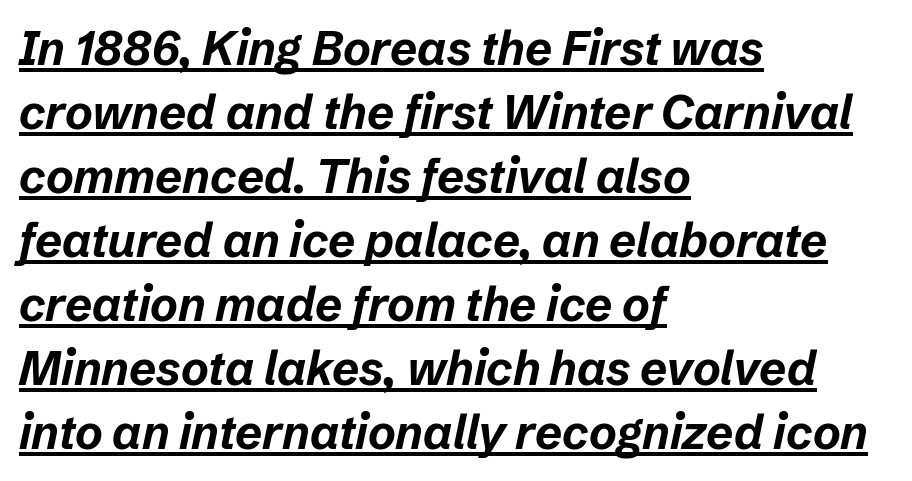
The image shows 47 px bold type, italic (leaning right); set left-aligned, normal line spacing (1.36x), normal letter spacing, underlined; low stroke contrast and a medium x-height.
